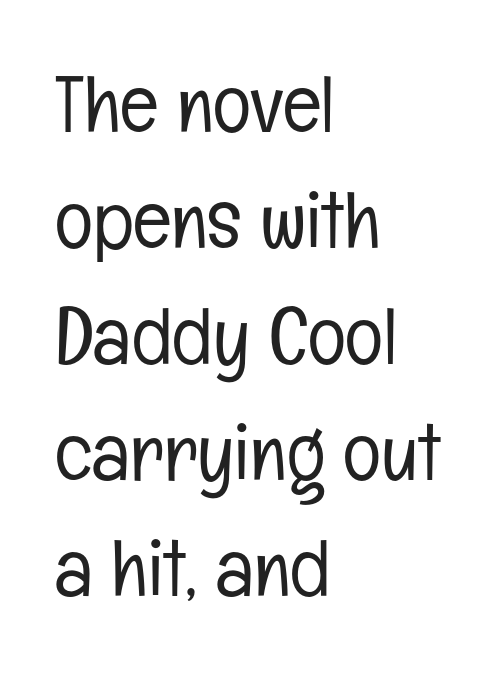
Italic: no, the glyphs are upright roman. The face used here is a sans, in the tradition of grotesques and geometrics. Counters stay open thanks to moderate or lighter strokes. Reading down the column, the eye jumps a familiar distance to each next line. Words float on clear page, feet unadorned.
